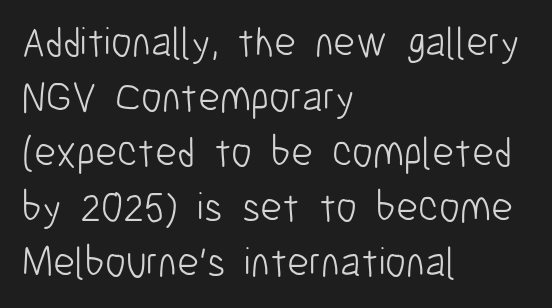
Q: Is the text bold? A: No.
Q: Is the text italic (slanted)? A: No, it is upright.
Q: Is the typeface a serif or a sans-serif typeface? A: Sans-serif.
Q: Is the text underlined? A: No.
Q: How is the paragraph aligned? A: Left-aligned.
Q: Is the spacing between letters normal or unusually wide? A: Normal.
Q: Is the spacing between lines tight, normal or loose? A: Normal.
Q: Width (condensed, normal, or wide)? A: Condensed.
Q: Stroke contrast? A: Low.
Q: x-height? A: Medium.
Q: Monospaced? A: No.
